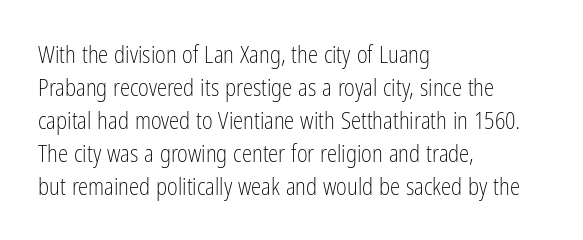
The image shows 23 px text type, upright; set left-aligned, normal line spacing (1.43x), normal letter spacing, not underlined.
